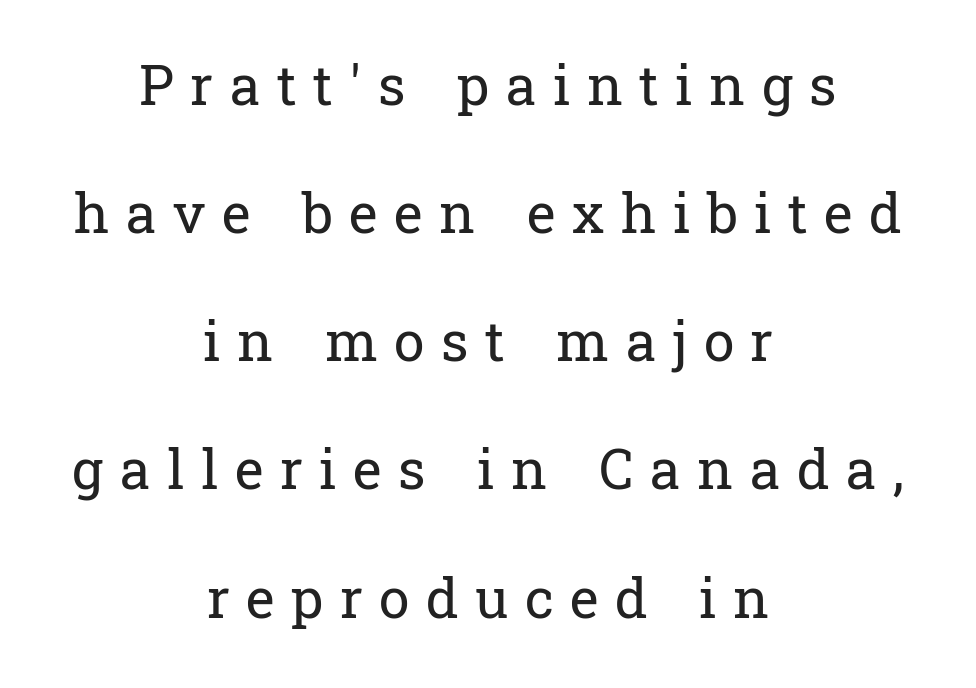
Q: Is the text bold? A: No.
Q: Is the text italic (slanted)? A: No, it is upright.
Q: Is the typeface a serif or a sans-serif typeface? A: Serif.
Q: Is the text underlined? A: No.
Q: How is the paragraph aligned? A: Centered.
Q: Is the spacing between letters normal or unusually wide? A: Unusually wide.
Q: Is the spacing between lines tight, normal or loose? A: Loose.
Q: Width (condensed, normal, or wide)? A: Normal.
Q: Stroke contrast? A: Low.
Q: x-height? A: Medium.
Q: Monospaced? A: No.
